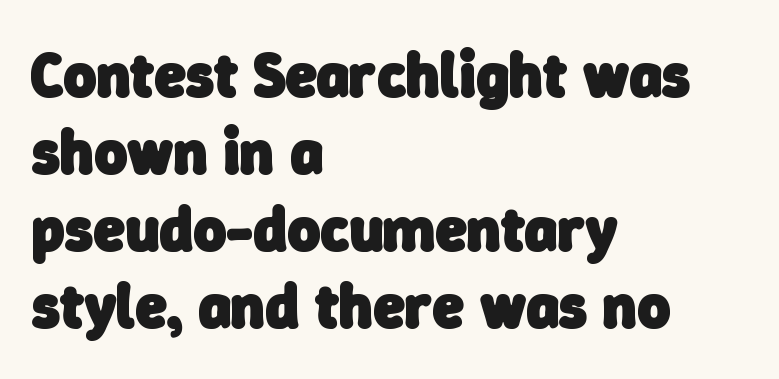
Q: Is the text bold? A: Yes.
Q: Is the typeface a serif or a sans-serif typeface? A: Sans-serif.
Q: Is the text underlined? A: No.
Q: How is the paragraph aligned? A: Left-aligned.
Q: Is the spacing between letters normal or unusually wide? A: Normal.
Q: Width (condensed, normal, or wide)? A: Normal.
Q: Stroke contrast? A: Low.
Q: x-height? A: Medium.
Q: Monospaced? A: No.
